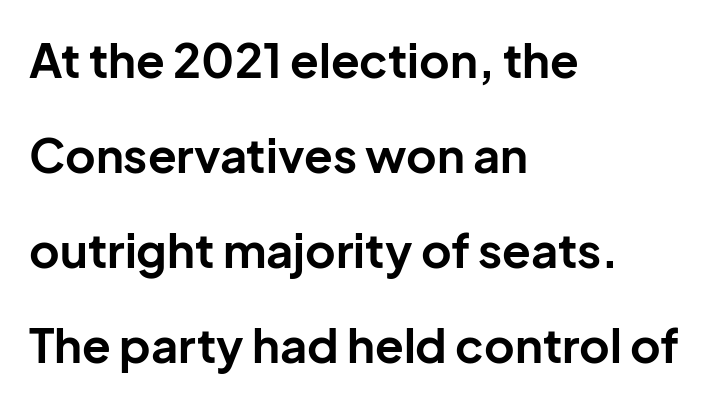
Descenders hang freely into open space. Every row of glyphs begins at an identical x-position on the left. When letters stand straight like this, we call the style roman or upright. Default kerning and tracking; the words read as compact shapes. Loosely led — the rows are spread out. The face used here is proportionally spaced, like ordinary book or web type.
